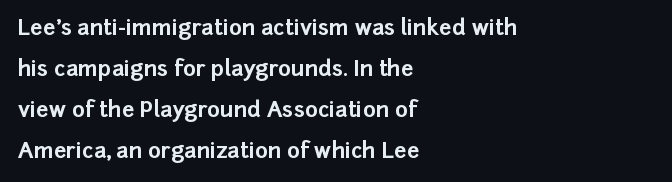
Tracking value appears to be zero — textbook default spacing. Plain, unruled lines of type. The characters look thick and weighty, a clear bold. Ascenders rise straight up at ninety degrees. All the whitespace from short lines collects on the right.
